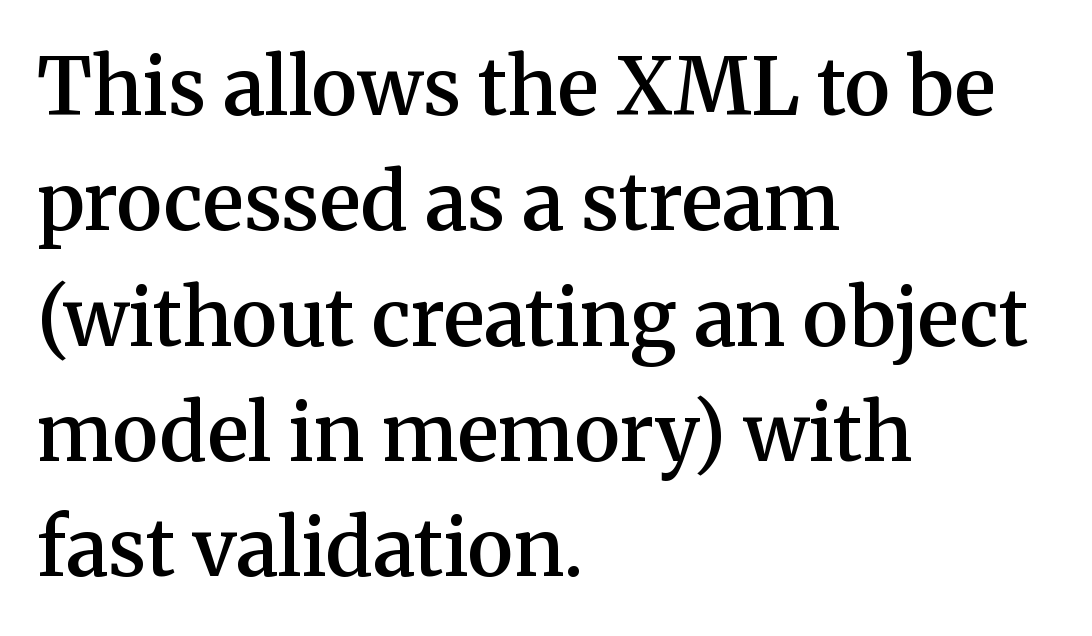
Does the copy run flush right? No — it runs flush left. This sample uses an upright cut, with every glyph sitting square on the baseline. Horizontal bands of white between lines are of average thickness. These lines are rendered in a variable-pitch font. I'd describe the lettering as semibold — firm but not a full bold.
